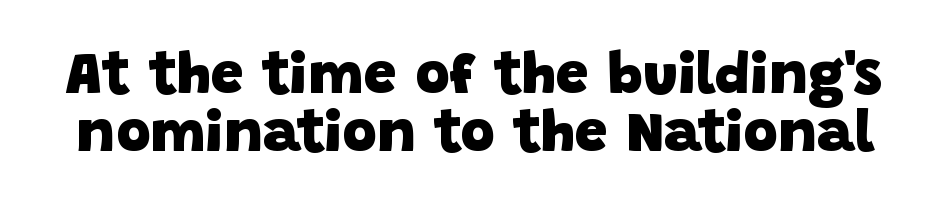
Q: Is the text bold? A: Yes.
Q: Is the typeface a serif or a sans-serif typeface? A: Sans-serif.
Q: Is the text underlined? A: No.
Q: Is the spacing between letters normal or unusually wide? A: Normal.
Q: Is the spacing between lines tight, normal or loose? A: Tight.
Q: Width (condensed, normal, or wide)? A: Normal.
Q: Stroke contrast? A: Low.
Q: x-height? A: Large.
Q: Monospaced? A: No.
